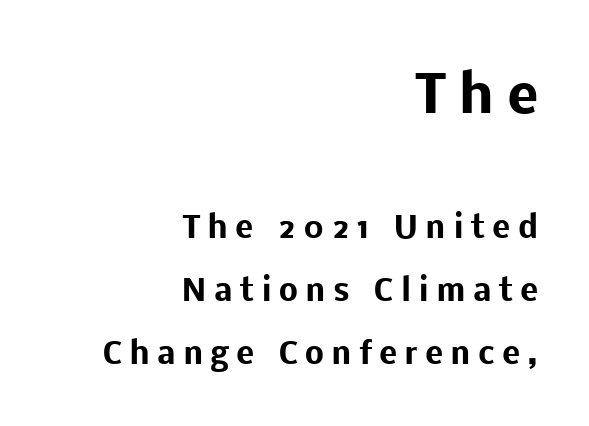
{"serif": "no", "italic": "no", "bold": "yes", "weight": "heavy", "width": "normal", "stroke_contrast": "low", "x_height": "medium", "monospaced": "no", "underline": "no", "align": "right", "line_spacing": "loose", "line_spacing_ratio": 2.1, "letter_spacing": "wide", "letter_spacing_em": 0.25, "larger_block": "first", "size_ratio": 1.73, "glyph_px": 52}
